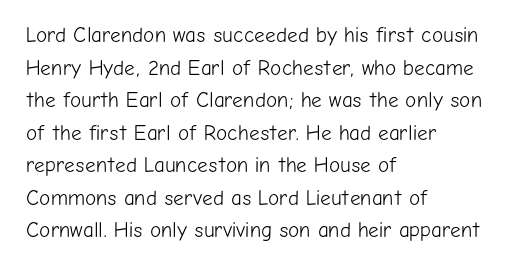
The image shows 21 px text type, upright; set left-aligned, normal line spacing (1.55x), normal letter spacing, not underlined.
